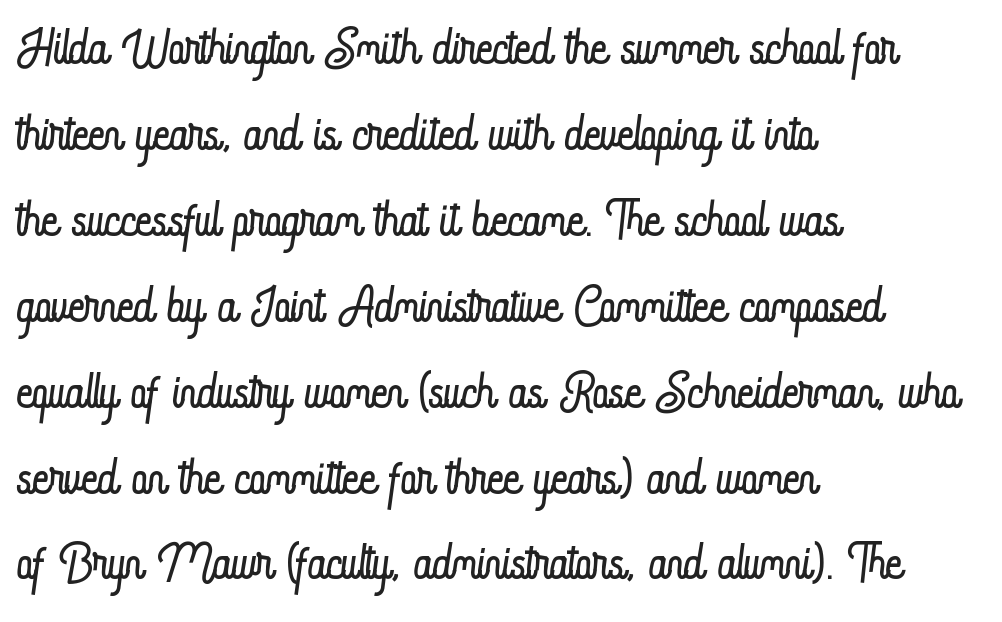
{"bold": "no", "weight": "light", "width": "condensed", "stroke_contrast": "low", "x_height": "small", "monospaced": "no", "underline": "no", "align": "left", "line_spacing_ratio": 1.21, "letter_spacing": "normal", "letter_spacing_em": 0.0, "glyph_px": 71}
